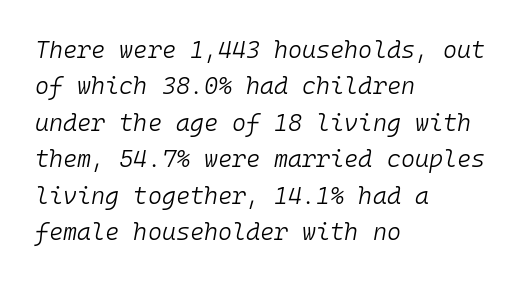
The lines in this sample share a left origin and differ only in where they stop. Stems and bowls with no extra thickness — not bold. In terms of posture, this sample is oblique. The specimen omits any rule beneath the text block's lines.
